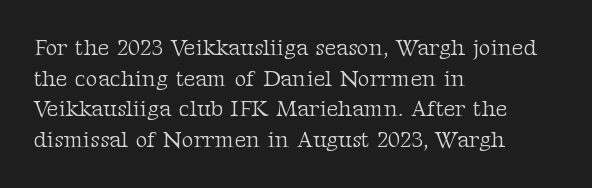
Vertical spacing — default. The text block is weighted toward the left margin, trailing off unevenly rightward. The baseline area is clear. These lines keep a tight, regular rhythm from letter to letter. No extra ink here — the face is not bold.
